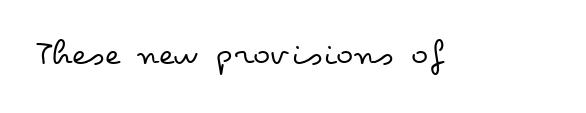
Q: Is the text bold? A: No.
Q: Is the text italic (slanted)? A: No, it is upright.
Q: Is the text underlined? A: No.
Q: Is the spacing between letters normal or unusually wide? A: Normal.
Q: Width (condensed, normal, or wide)? A: Wide.
Q: Stroke contrast? A: Low.
Q: x-height? A: Small.
Q: Monospaced? A: No.
